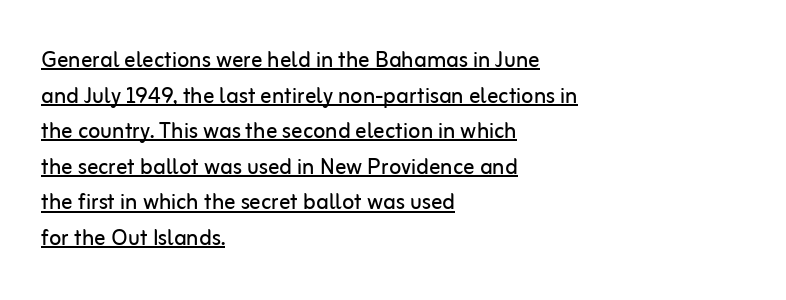
The image shows 28 px regular-weight sans-serif type, upright; set left-aligned, normal line spacing (1.27x), normal letter spacing, underlined; low stroke contrast and a medium x-height.
